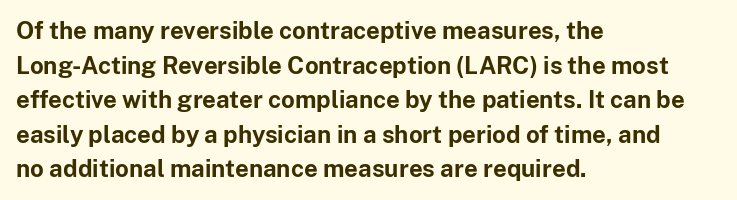
{"italic": "no", "bold": "yes", "underline": "no", "align": "left", "line_spacing": "normal", "line_spacing_ratio": 1.44, "letter_spacing": "normal", "letter_spacing_em": 0.0, "glyph_px": 24}
